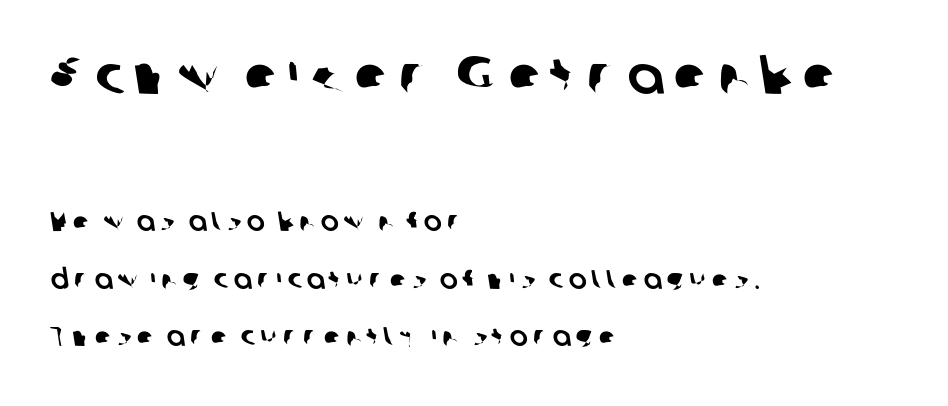
Q: Is the typeface a serif or a sans-serif typeface? A: Sans-serif.
Q: Is the text underlined? A: No.
Q: How is the paragraph aligned? A: Left-aligned.
Q: Is the spacing between lines tight, normal or loose? A: Loose.
Q: Which block of text is set in a larger size, the first (top) or the second (bottom)? A: The first (top) one.
Q: Width (condensed, normal, or wide)? A: Normal.
Q: Stroke contrast? A: Low.
Q: x-height? A: Medium.
Q: Monospaced? A: No.
